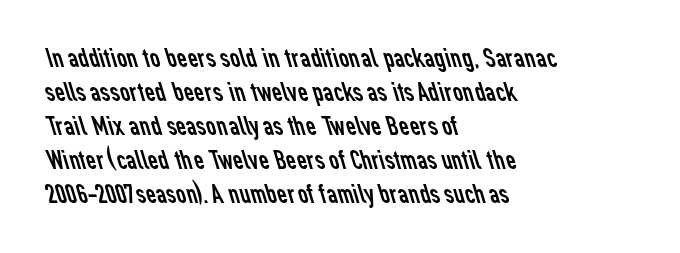
Is the letter spacing exaggerated? No — it looks like the ordinary default. The type family on display is of the sans-serif kind. Letters rest on an invisible, unmarked baseline. Which margin do the lines hug? The left one — the right edge is uneven. Character widths vary here, with narrow letters taking less room than wide ones.
